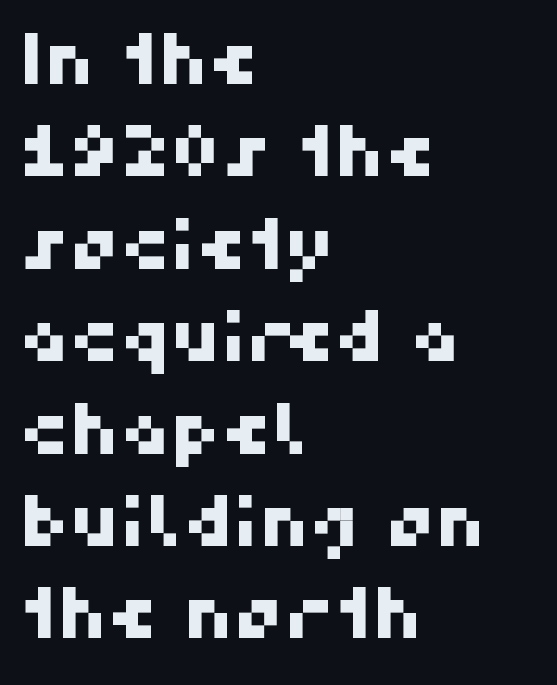
{"serif": "no", "width": "normal", "stroke_contrast": "high", "x_height": "medium", "monospaced": "no", "underline": "no", "align": "left", "line_spacing": "normal", "line_spacing_ratio": 1.32, "letter_spacing": "normal", "letter_spacing_em": 0.0, "glyph_px": 70}
